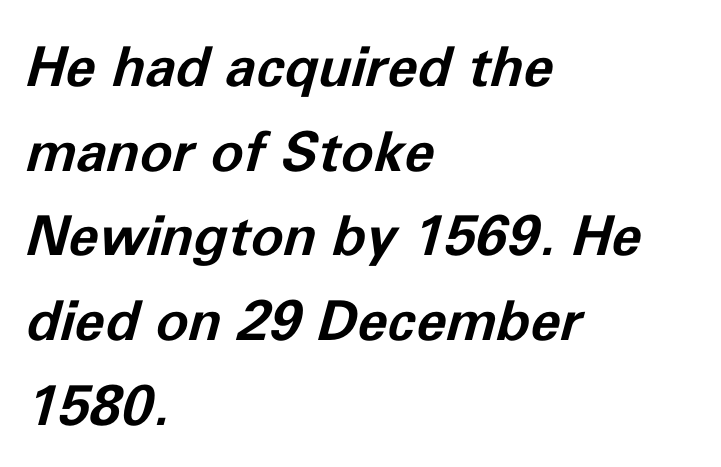
Q: Is the text bold? A: Yes.
Q: Is the text italic (slanted)? A: Yes, it leans right by about 11 degrees.
Q: Is the text underlined? A: No.
Q: How is the paragraph aligned? A: Left-aligned.
Q: Is the spacing between letters normal or unusually wide? A: Normal.
Q: Is the spacing between lines tight, normal or loose? A: Normal.
Q: Width (condensed, normal, or wide)? A: Normal.
Q: Stroke contrast? A: Low.
Q: x-height? A: Medium.
Q: Monospaced? A: No.
